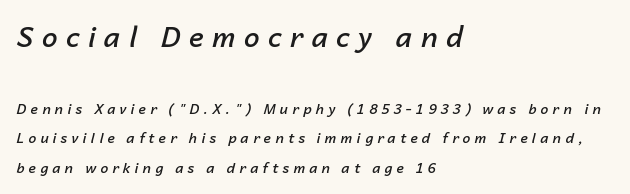
The image shows 28 px semibold type, italic (leaning right); set left-aligned, loose line spacing (2.12x), unusually wide letter spacing (+0.3 em), not underlined; the first (top) block is 2.0x larger; low stroke contrast and a medium x-height.
